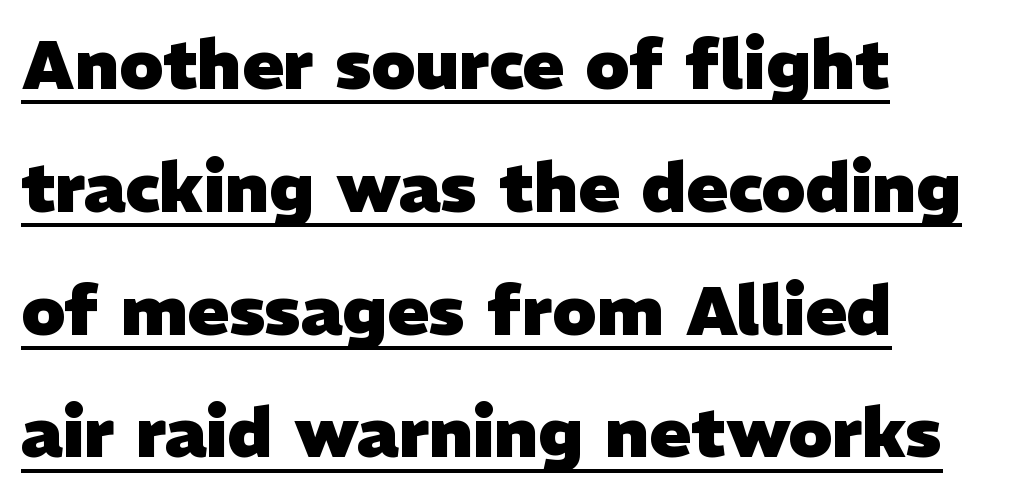
{"serif": "no", "bold": "yes", "weight": "heavy", "width": "normal", "stroke_contrast": "low", "x_height": "medium", "monospaced": "no", "underline": "yes", "align": "left", "line_spacing_ratio": 1.78, "letter_spacing": "normal", "letter_spacing_em": 0.0, "glyph_px": 69}
